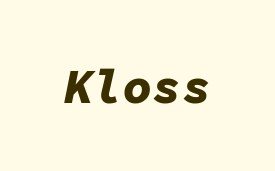
{"italic": "yes", "lean": "right", "slant_degrees": 11, "bold": "yes", "weight": "bold", "width": "normal", "stroke_contrast": "low", "x_height": "medium", "monospaced": "yes", "underline": "no", "letter_spacing": "normal", "letter_spacing_em": 0.0, "glyph_px": 49}
